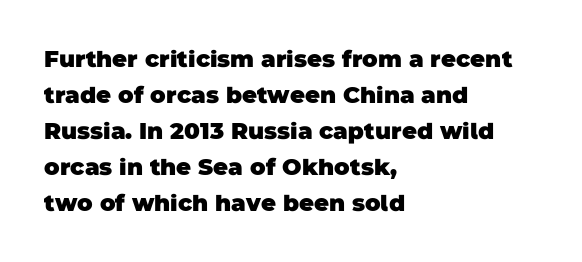
Q: Is the text bold? A: Yes.
Q: Is the text underlined? A: No.
Q: How is the paragraph aligned? A: Left-aligned.
Q: Is the spacing between letters normal or unusually wide? A: Normal.
Q: Is the spacing between lines tight, normal or loose? A: Normal.
